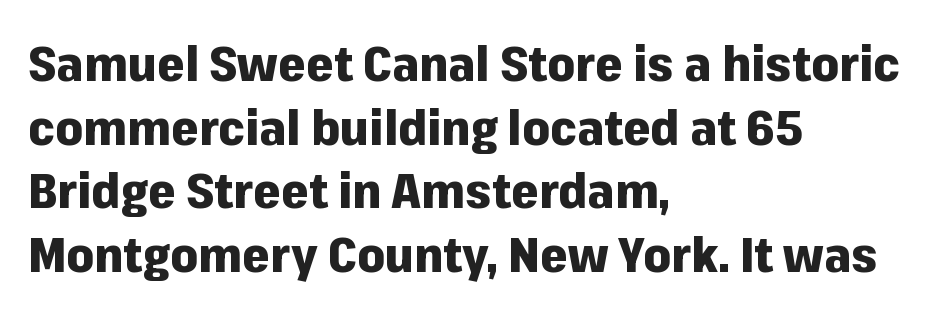
Rows of type keep a routine distance in the vertical direction. You could not count columns in this text — the font is proportionally spaced. You can tell it's not italic because the verticals are truly vertical. Underline: absent.
